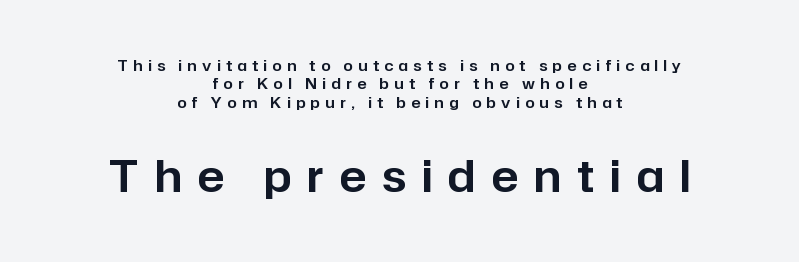
{"serif": "no", "italic": "no", "width": "normal", "stroke_contrast": "low", "x_height": "medium", "monospaced": "no", "underline": "no", "align": "center", "line_spacing_ratio": 1.22, "letter_spacing": "wide", "letter_spacing_em": 0.36, "larger_block": "second", "size_ratio": 2.93, "glyph_px": 44}
